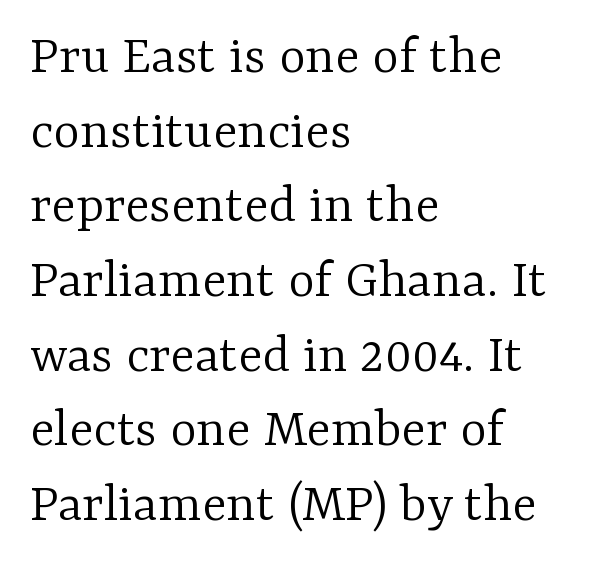
Q: Is the text bold? A: No.
Q: Is the text italic (slanted)? A: No, it is upright.
Q: Is the typeface a serif or a sans-serif typeface? A: Serif.
Q: Is the text underlined? A: No.
Q: How is the paragraph aligned? A: Left-aligned.
Q: Is the spacing between letters normal or unusually wide? A: Normal.
Q: Is the spacing between lines tight, normal or loose? A: Normal.
Q: Width (condensed, normal, or wide)? A: Normal.
Q: Stroke contrast? A: Low.
Q: x-height? A: Medium.
Q: Monospaced? A: No.
